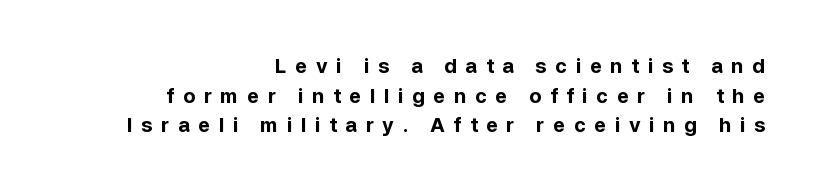
The image shows 20 px bold type, upright; set right-aligned, normal line spacing (1.48x), unusually wide letter spacing (+0.43 em), not underlined.
